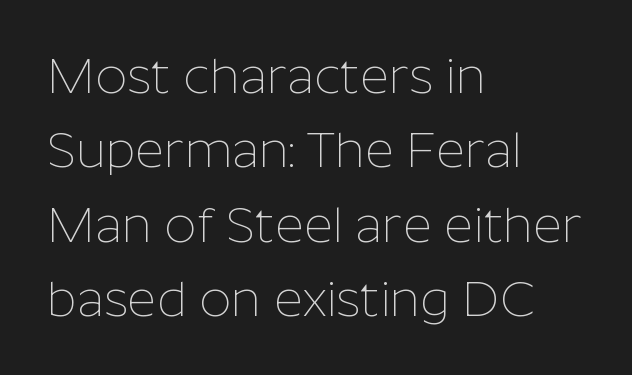
Q: Is the text bold? A: No.
Q: Is the text italic (slanted)? A: No, it is upright.
Q: Is the typeface a serif or a sans-serif typeface? A: Sans-serif.
Q: Is the text underlined? A: No.
Q: How is the paragraph aligned? A: Left-aligned.
Q: Is the spacing between letters normal or unusually wide? A: Normal.
Q: Is the spacing between lines tight, normal or loose? A: Normal.
Q: Width (condensed, normal, or wide)? A: Normal.
Q: Stroke contrast? A: Low.
Q: x-height? A: Medium.
Q: Monospaced? A: No.
